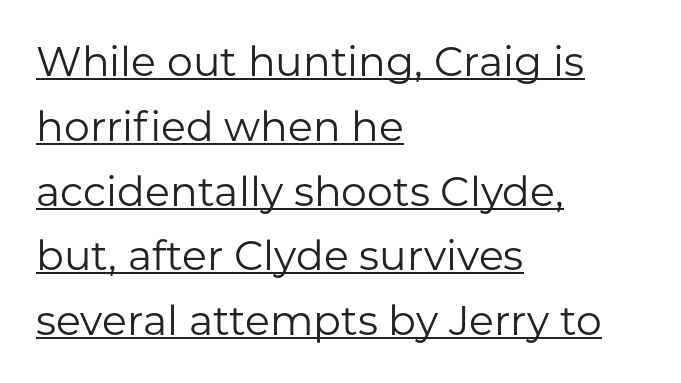
{"serif": "no", "italic": "no", "bold": "no", "weight": "regular", "width": "normal", "stroke_contrast": "low", "x_height": "medium", "monospaced": "no", "underline": "yes", "align": "left", "line_spacing": "normal", "line_spacing_ratio": 1.58, "letter_spacing": "normal", "letter_spacing_em": 0.0, "glyph_px": 41}
